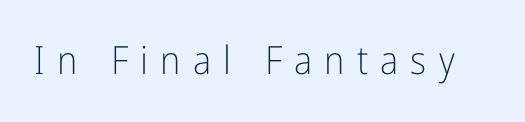
{"serif": "no", "italic": "no", "bold": "no", "weight": "light", "width": "condensed", "stroke_contrast": "low", "x_height": "medium", "monospaced": "no", "underline": "no", "letter_spacing": "wide", "letter_spacing_em": 0.31, "glyph_px": 39}
